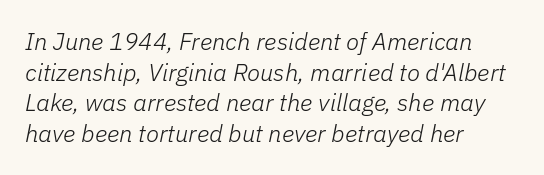
The image shows 24 px text type, italic (leaning right); set left-aligned, normal line spacing (1.28x), normal letter spacing, not underlined.
